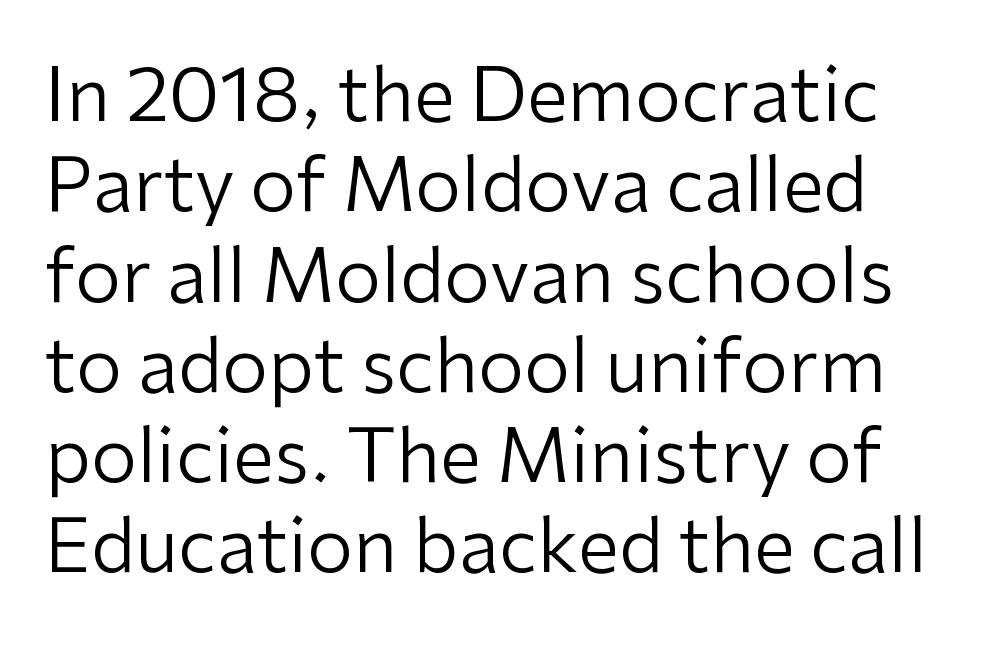
The image shows 74 px regular-weight sans-serif type, upright; set line spacing 1.22x, normal letter spacing, not underlined; low stroke contrast and a medium x-height.
